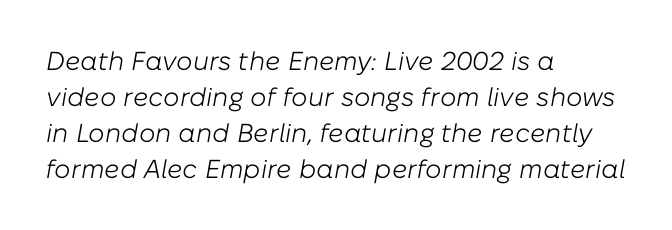
The image shows 26 px text type, italic (leaning right); set left-aligned, normal line spacing (1.39x), normal letter spacing, not underlined.
